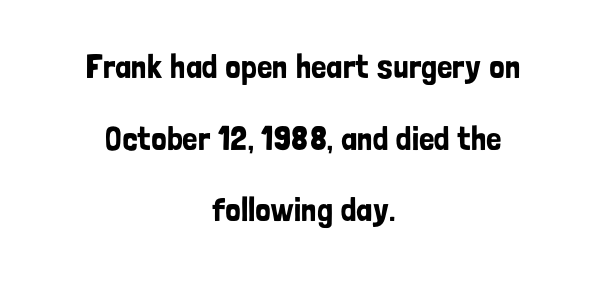
The font family rendered here belongs to the sans-serif group. The lines are spread far apart with generous leading. Compared with a flush-left layout, this one balances lines on the center instead. The string is rendered with underlining switched off. This rendering leaves character spacing at its baseline value.
